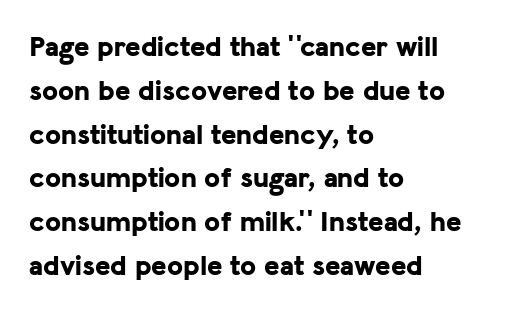
The face used here is a sans, in the tradition of grotesques and geometrics. The compositor pushed each line to the left boundary. A full-strength bold gives these letters their thick strokes. The gap between lines stays unmarked. There is no visible air inserted between adjacent glyphs. The face used here is proportionally spaced, like ordinary book or web type.
